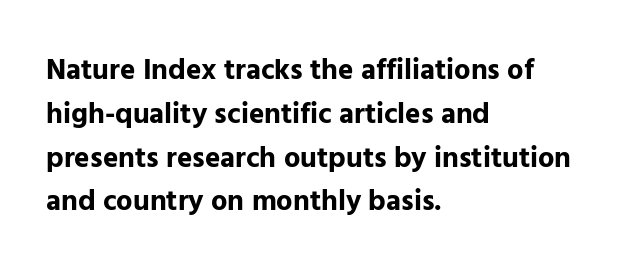
The face used here is a sans, in the tradition of grotesques and geometrics. The compositor pushed each line to the left boundary. A full-strength bold gives these letters their thick strokes. The gap between lines stays unmarked. There is no visible air inserted between adjacent glyphs. The face used here is proportionally spaced, like ordinary book or web type.
